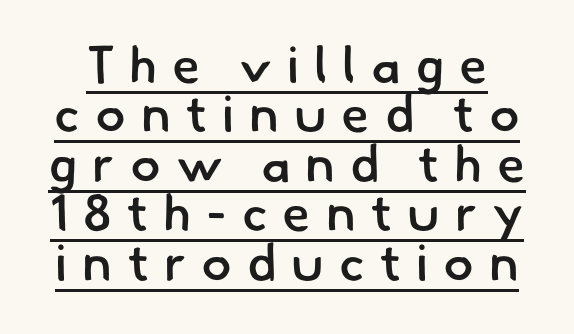
Nothing sits at the stroke ends, so this counts as sans-serif. Honestly, the rows look squashed on top of each other. Here the designer chose a conventional face with non-uniform glyph widths. Is there an underline? Yes — a line sits under the letters.
